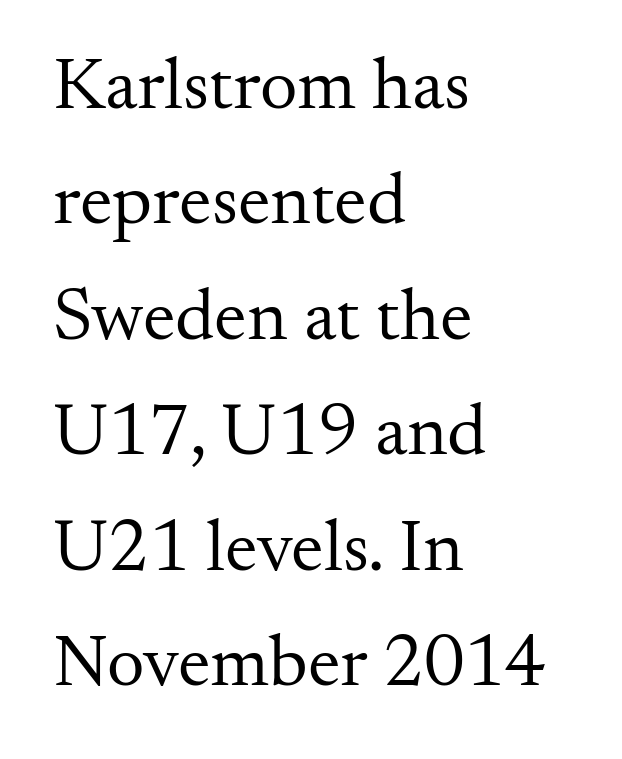
The image shows 74 px regular-weight serif type, upright; set left-aligned, normal line spacing (1.56x), normal letter spacing, not underlined; medium stroke contrast and a small x-height.
